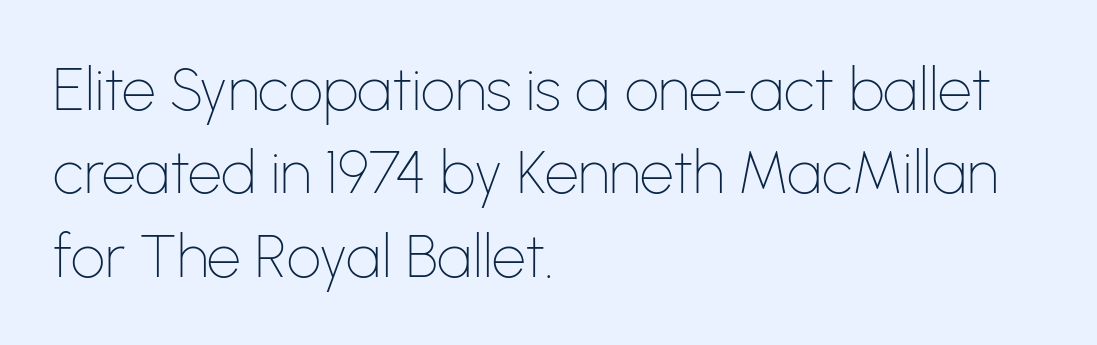
{"serif": "no", "italic": "no", "bold": "no", "weight": "thin", "width": "normal", "stroke_contrast": "low", "x_height": "medium", "monospaced": "no", "underline": "no", "align": "left", "line_spacing": "normal", "line_spacing_ratio": 1.39, "letter_spacing": "normal", "letter_spacing_em": 0.0, "glyph_px": 60}
